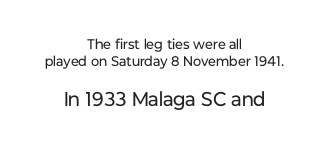
The image shows 20 px text type, upright; set centered, normal line spacing (1.25x), normal letter spacing, not underlined; the second (bottom) block is 1.43x larger.
